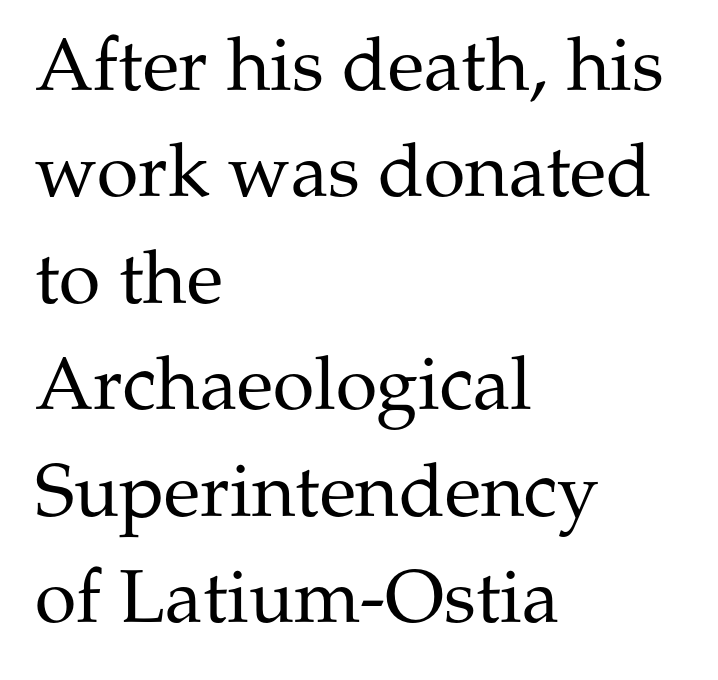
Q: Is the text bold? A: No.
Q: Is the text italic (slanted)? A: No, it is upright.
Q: Is the typeface a serif or a sans-serif typeface? A: Serif.
Q: Is the text underlined? A: No.
Q: How is the paragraph aligned? A: Left-aligned.
Q: Is the spacing between letters normal or unusually wide? A: Normal.
Q: Is the spacing between lines tight, normal or loose? A: Normal.
Q: Width (condensed, normal, or wide)? A: Normal.
Q: Stroke contrast? A: Medium.
Q: x-height? A: Medium.
Q: Monospaced? A: No.
